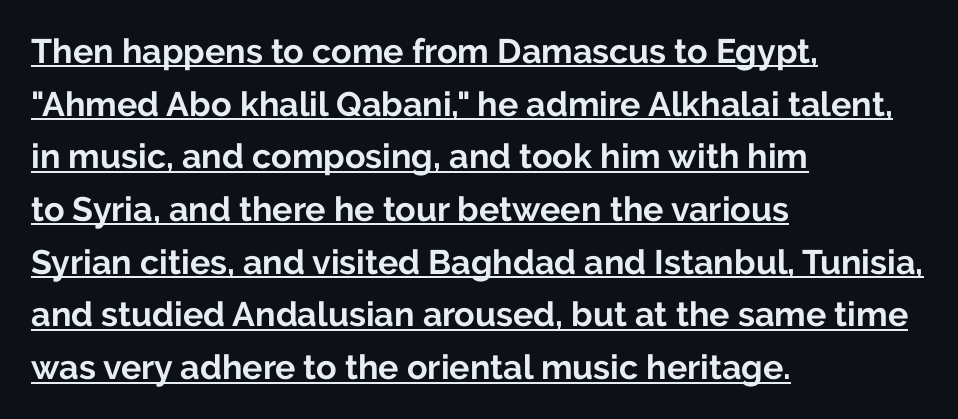
{"serif": "no", "italic": "no", "bold": "yes", "weight": "bold", "width": "normal", "stroke_contrast": "low", "x_height": "medium", "monospaced": "no", "underline": "yes", "align": "left", "line_spacing": "normal", "line_spacing_ratio": 1.55, "letter_spacing": "normal", "letter_spacing_em": 0.0, "glyph_px": 34}
